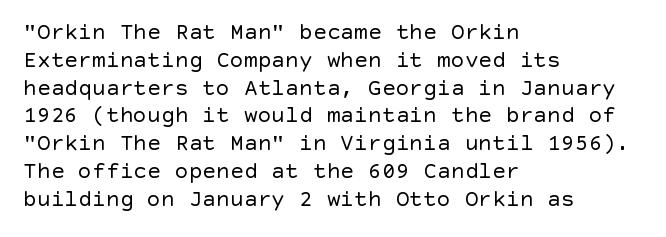
Q: Is the text bold? A: No.
Q: Is the text italic (slanted)? A: No, it is upright.
Q: Is the text underlined? A: No.
Q: How is the paragraph aligned? A: Left-aligned.
Q: Is the spacing between letters normal or unusually wide? A: Normal.
